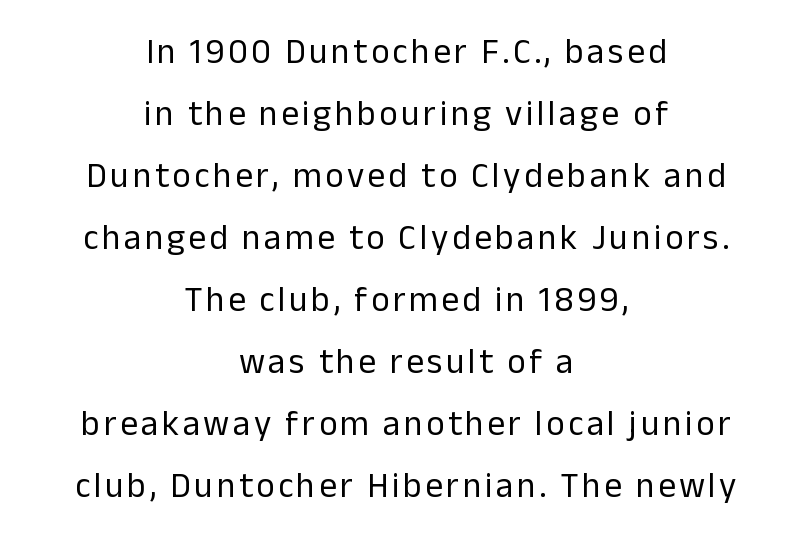
Q: Is the text bold? A: No.
Q: Is the text italic (slanted)? A: No, it is upright.
Q: Is the typeface a serif or a sans-serif typeface? A: Sans-serif.
Q: Is the text underlined? A: No.
Q: How is the paragraph aligned? A: Centered.
Q: Width (condensed, normal, or wide)? A: Normal.
Q: Stroke contrast? A: Low.
Q: x-height? A: Medium.
Q: Monospaced? A: No.
